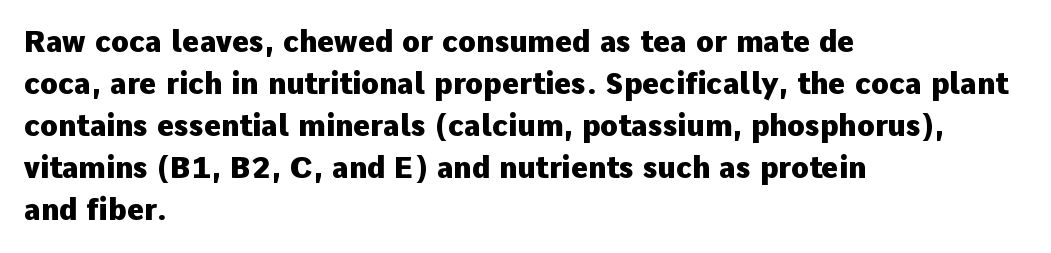
Q: Is the text bold? A: Yes.
Q: Is the text italic (slanted)? A: No, it is upright.
Q: Is the typeface a serif or a sans-serif typeface? A: Sans-serif.
Q: Is the text underlined? A: No.
Q: How is the paragraph aligned? A: Left-aligned.
Q: Is the spacing between letters normal or unusually wide? A: Normal.
Q: Is the spacing between lines tight, normal or loose? A: Normal.
Q: Width (condensed, normal, or wide)? A: Normal.
Q: Stroke contrast? A: Low.
Q: x-height? A: Medium.
Q: Monospaced? A: No.
